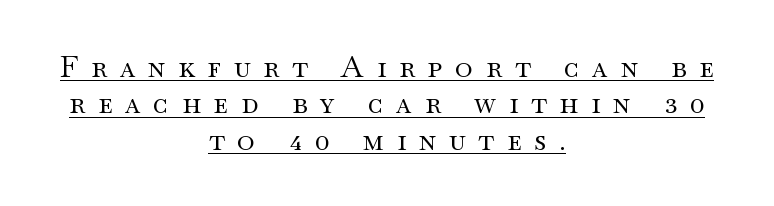
{"serif": "yes", "italic": "no", "bold": "no", "weight": "regular", "width": "wide", "stroke_contrast": "medium", "x_height": "small", "monospaced": "no", "underline": "yes", "align": "center", "line_spacing_ratio": 1.21, "letter_spacing": "wide", "letter_spacing_em": 0.43, "glyph_px": 30}
